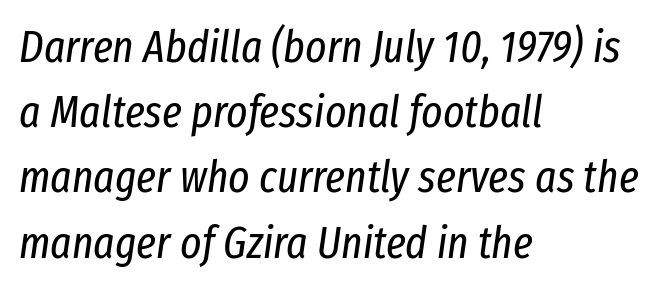
Posture: slanted. Spacing verdict: proportional, widths tailored to each character. Beneath every word, the page is bare. The typeface has the unassuming heft of standard copy or less.
